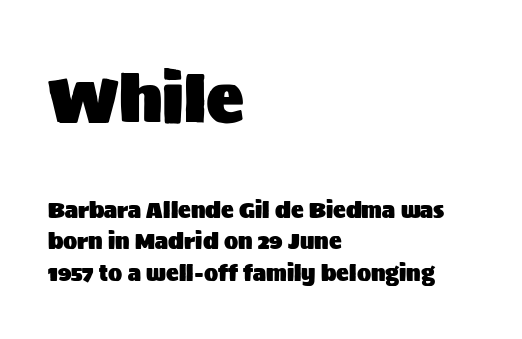
{"serif": "no", "italic": "no", "width": "normal", "stroke_contrast": "medium", "x_height": "large", "monospaced": "no", "underline": "no", "align": "left", "line_spacing": "normal", "line_spacing_ratio": 1.5, "letter_spacing": "normal", "letter_spacing_em": 0.0, "larger_block": "first", "size_ratio": 3.0, "glyph_px": 63}
